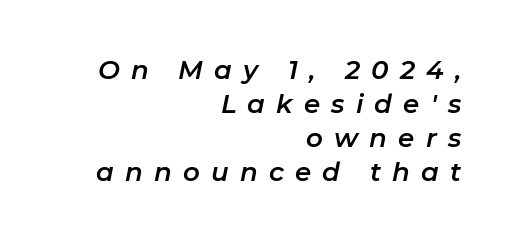
The image shows 26 px text type, italic (leaning right); set right-aligned, normal line spacing (1.31x), unusually wide letter spacing (+0.43 em), not underlined.
